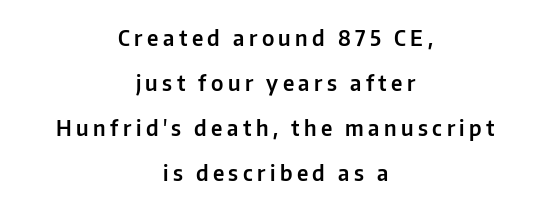
Underlining? Definitely not there. This block would shrink considerably if given ordinary leading; it's expanded now. Teacher's note: observe the equal gaps on both sides — that is centered alignment. This sample uses an upright cut, with every glyph sitting square on the baseline. Tracking here is generous; glyphs stand well apart from one another.
